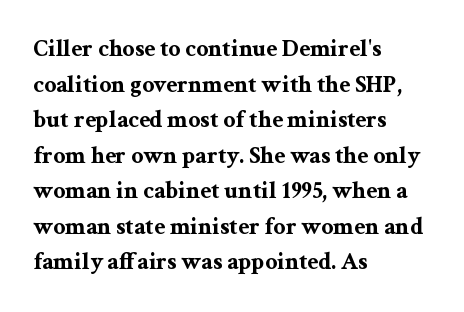
Its strokes are broad and dark, the hallmark of bold type. Short and long lines alike share a common starting point at left. Reading down the column, the eye jumps a familiar distance to each next line. Bare-footed words on every line.
